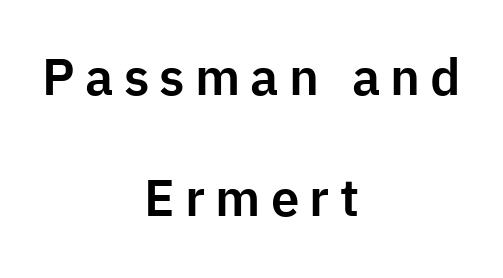
The image shows 51 px sans-serif type, upright; set centered, loose line spacing (2.38x), unusually wide letter spacing (+0.2 em), not underlined; low stroke contrast and a medium x-height.
